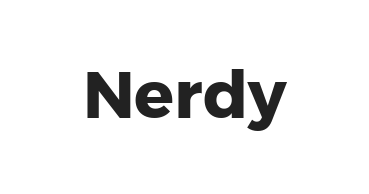
Q: Is the text bold? A: Yes.
Q: Is the text italic (slanted)? A: No, it is upright.
Q: Is the typeface a serif or a sans-serif typeface? A: Sans-serif.
Q: Is the text underlined? A: No.
Q: Is the spacing between letters normal or unusually wide? A: Normal.
Q: Width (condensed, normal, or wide)? A: Normal.
Q: Stroke contrast? A: Low.
Q: x-height? A: Medium.
Q: Monospaced? A: No.
